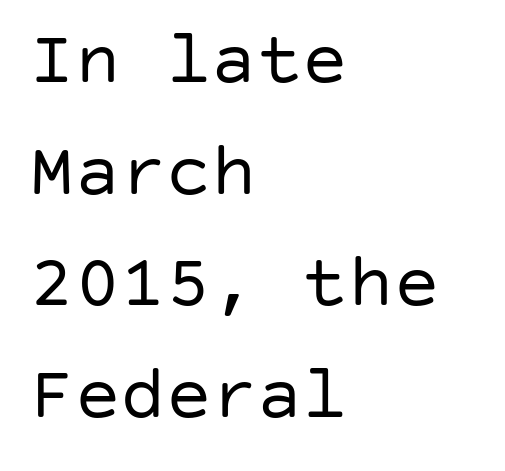
Teacher's note: observe the even left margin — that is flush-left alignment. Look at the tracking — it's just the regular setting, nothing added. No italicization has been applied; the sample stays upright. What kind of face is this? One without serifs — a sans.
